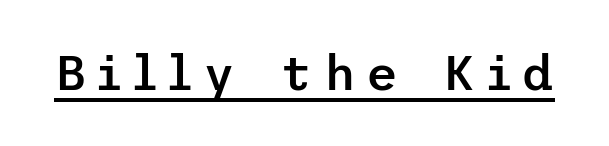
The image shows 49 px semibold sans-serif type, upright; set unusually wide letter spacing (+0.22 em), underlined; low stroke contrast and a medium x-height.
